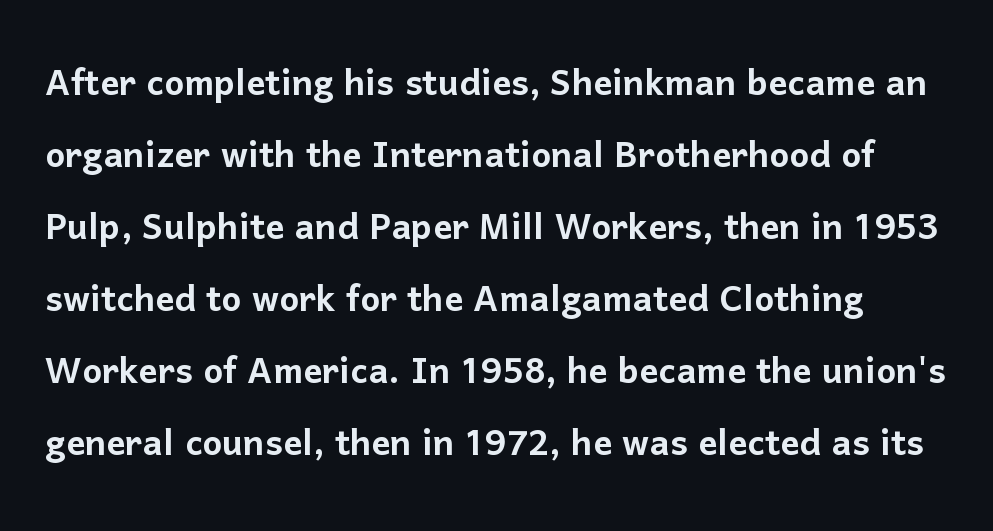
{"serif": "no", "italic": "no", "width": "normal", "stroke_contrast": "low", "x_height": "medium", "monospaced": "no", "underline": "no", "line_spacing": "normal", "line_spacing_ratio": 1.53, "letter_spacing": "normal", "letter_spacing_em": 0.0, "glyph_px": 47}
